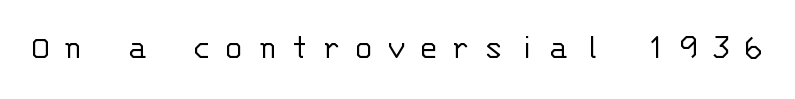
{"serif": "no", "italic": "no", "bold": "no", "weight": "light", "width": "normal", "stroke_contrast": "low", "x_height": "large", "monospaced": "yes", "underline": "no", "letter_spacing": "wide", "letter_spacing_em": 0.36, "glyph_px": 36}
